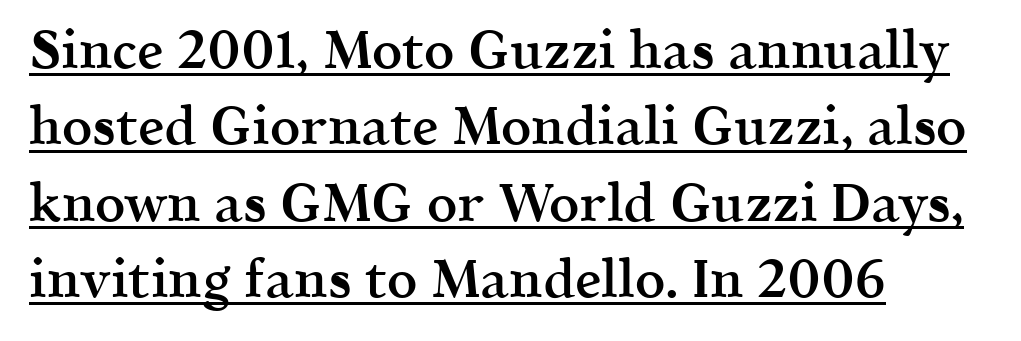
Q: Is the text bold? A: Semi-bold.
Q: Is the text italic (slanted)? A: No, it is upright.
Q: Is the typeface a serif or a sans-serif typeface? A: Serif.
Q: Is the text underlined? A: Yes.
Q: How is the paragraph aligned? A: Left-aligned.
Q: Is the spacing between letters normal or unusually wide? A: Normal.
Q: Is the spacing between lines tight, normal or loose? A: Normal.
Q: Width (condensed, normal, or wide)? A: Normal.
Q: x-height? A: Medium.
Q: Monospaced? A: No.
